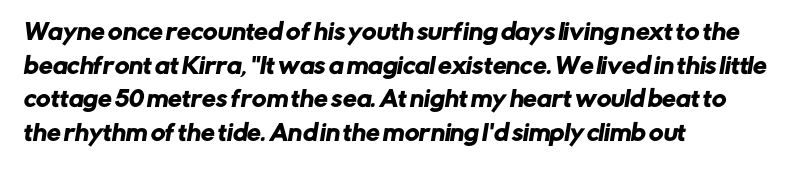
{"underline": "no", "align": "left", "line_spacing": "normal", "line_spacing_ratio": 1.53, "letter_spacing": "normal", "letter_spacing_em": 0.0, "glyph_px": 22}
